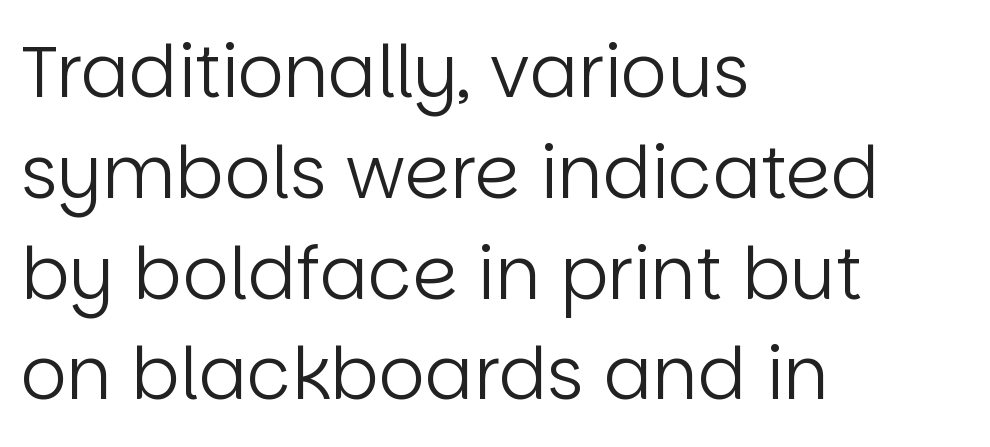
Heft: none added — not bold. Here the designer chose a conventional face with non-uniform glyph widths. Horizontally, the lines are justified to the leading edge only. How would I describe the line gaps? Plain and ordinary. The passage shown is typeset with a sans-serif family.
